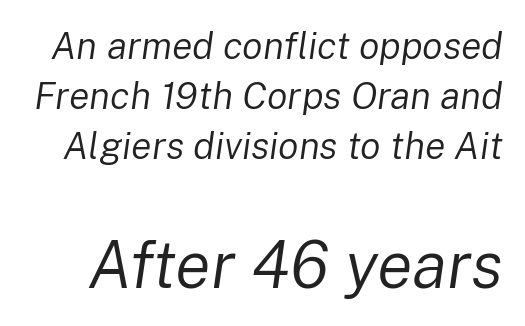
Look at the glyph heights: the lower group is clearly the bigger setting. The rows are spaced the way most documents space them. The gap between lines stays unmarked. The passage shown is not bold in any degree. Letter spacing: default.
